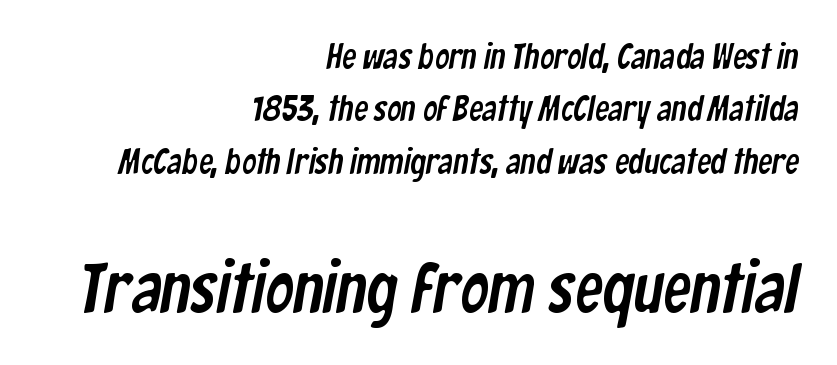
The image shows 70 px condensed sans-serif type; set right-aligned, normal line spacing (1.5x), normal letter spacing, not underlined; the second (bottom) block is 2.0x larger; low stroke contrast and a medium x-height.
